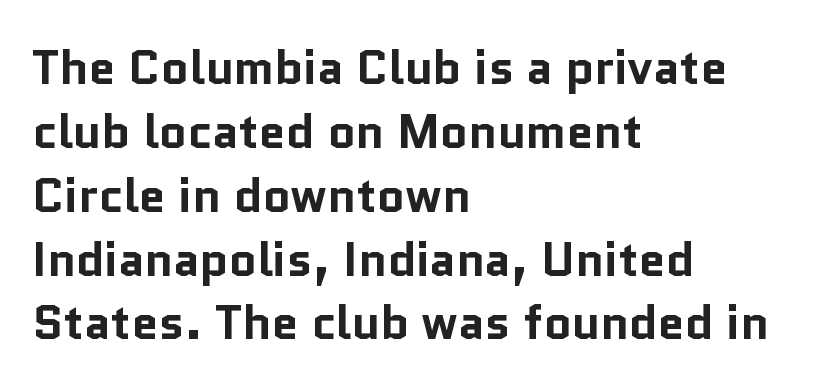
The image shows 48 px bold sans-serif type, upright; set left-aligned, normal line spacing (1.33x), normal letter spacing, not underlined; low stroke contrast and a medium x-height.
